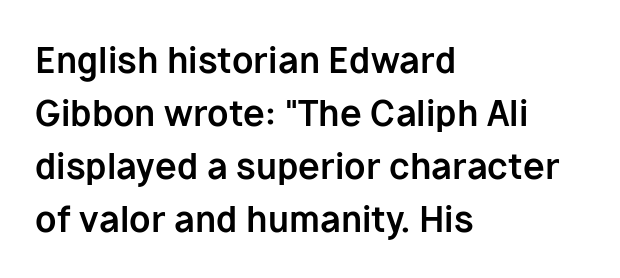
Ordinary non-slanted type is in use. The specimen omits any rule beneath the text block's lines. The typesetting leans heavy: a genuine bold. The letterforms sit shoulder to shoulder at normal distance. The face used here is proportionally spaced, like ordinary book or web type. In CSS terms this would be text-align: left.
